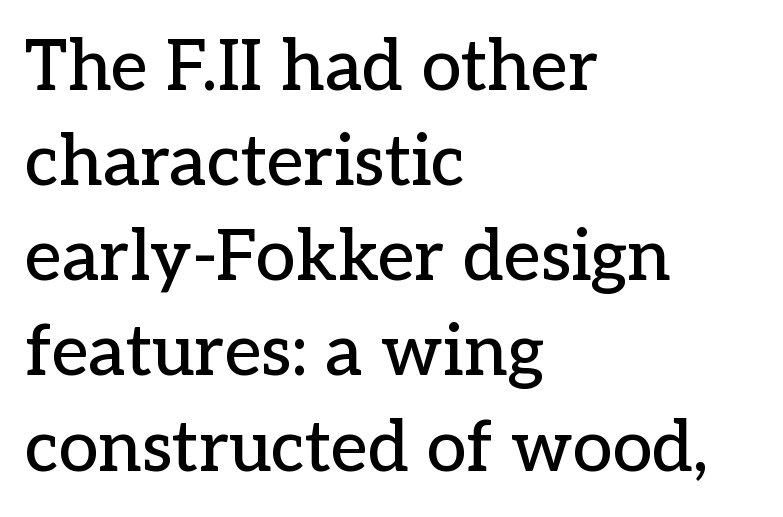
Rendered with straight, roman letterforms. Students, observe: this is what conventionally led text looks like. Typeset ragged right — the left edge is the straight one. The typeface chosen for these lines features serifs. Glyph-to-glyph distance matches everyday printed text. The letters advance in unequal steps, a hallmark of proportional type.
